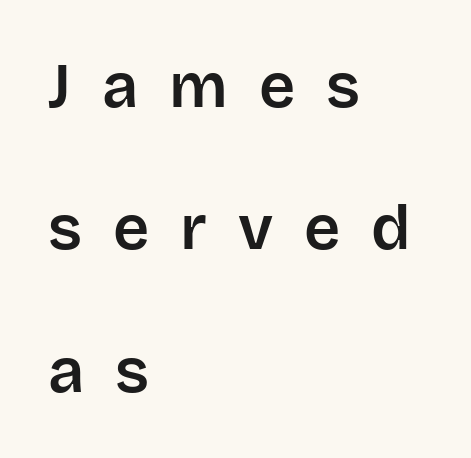
Students, note that the glyphs here are deliberately spaced far apart. The designer went with a sans here, leaving each stem footless. This rendering features lettering with no underline. Loosely led — the rows are spread out.
